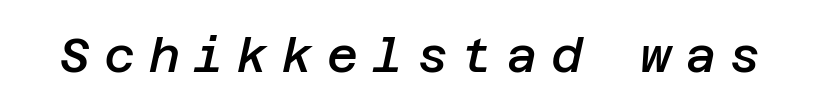
The image shows 48 px semibold type, italic (leaning right); set unusually wide letter spacing (+0.28 em), not underlined; low stroke contrast and a large x-height.
